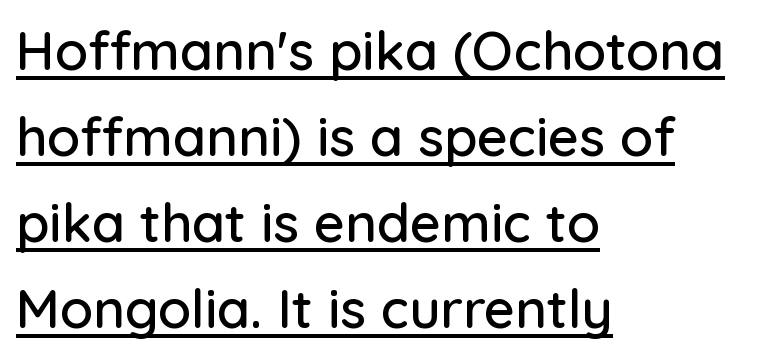
Is this a fixed-width face? No — the glyphs have proportional, varying widths. One glance says typical: line gaps are just what's usual. The specimen includes a rule beneath the text block's lines. The font's upright variant was chosen for this text.
